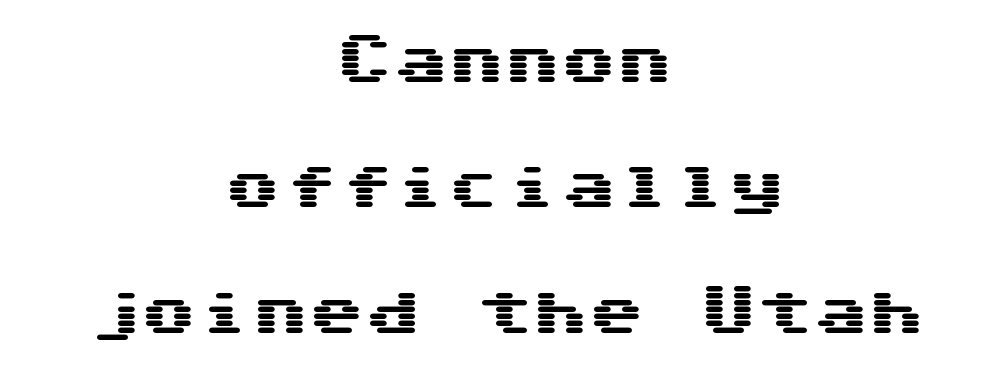
{"serif": "no", "italic": "no", "width": "wide", "stroke_contrast": "medium", "x_height": "medium", "monospaced": "yes", "underline": "no", "align": "center", "line_spacing": "loose", "line_spacing_ratio": 2.24, "letter_spacing": "normal", "letter_spacing_em": 0.0, "glyph_px": 56}
